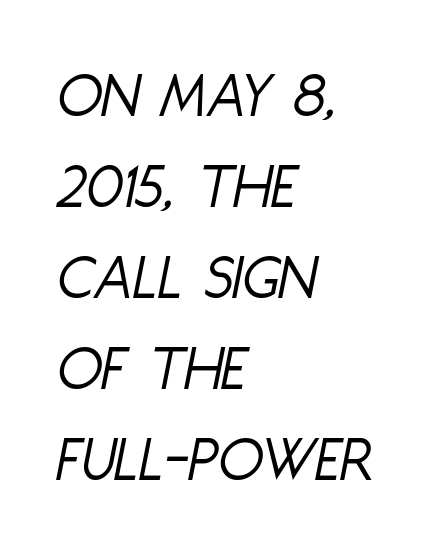
The image shows 66 px light, condensed type, italic (leaning right); set left-aligned, normal line spacing (1.38x), normal letter spacing, not underlined; low stroke contrast and a large x-height.
